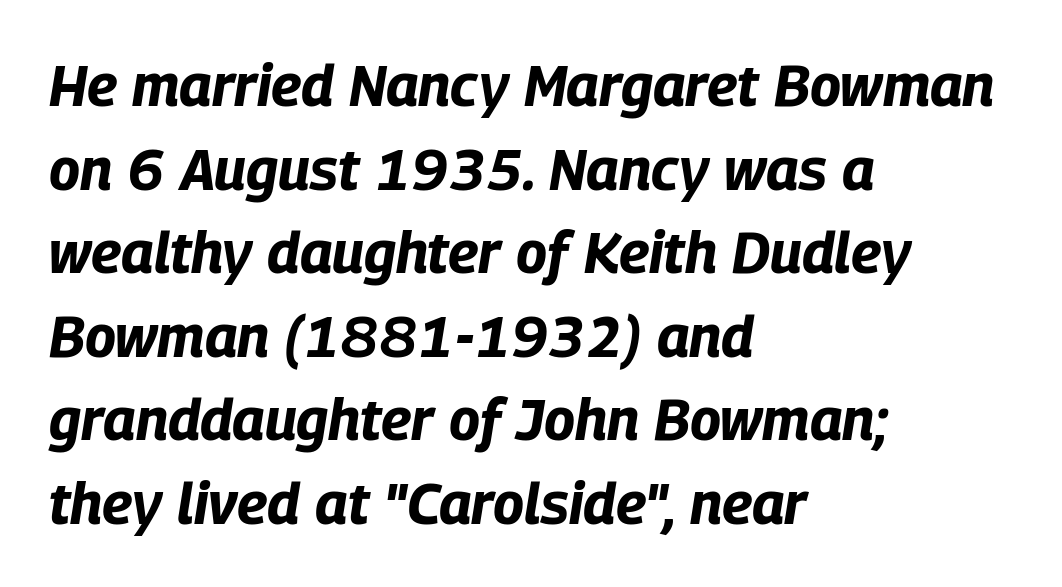
Q: Is the text bold? A: Yes.
Q: Is the text italic (slanted)? A: Yes, it leans right by about 9 degrees.
Q: Is the text underlined? A: No.
Q: How is the paragraph aligned? A: Left-aligned.
Q: Is the spacing between letters normal or unusually wide? A: Normal.
Q: Is the spacing between lines tight, normal or loose? A: Normal.
Q: Width (condensed, normal, or wide)? A: Condensed.
Q: Stroke contrast? A: Low.
Q: x-height? A: Large.
Q: Monospaced? A: No.
